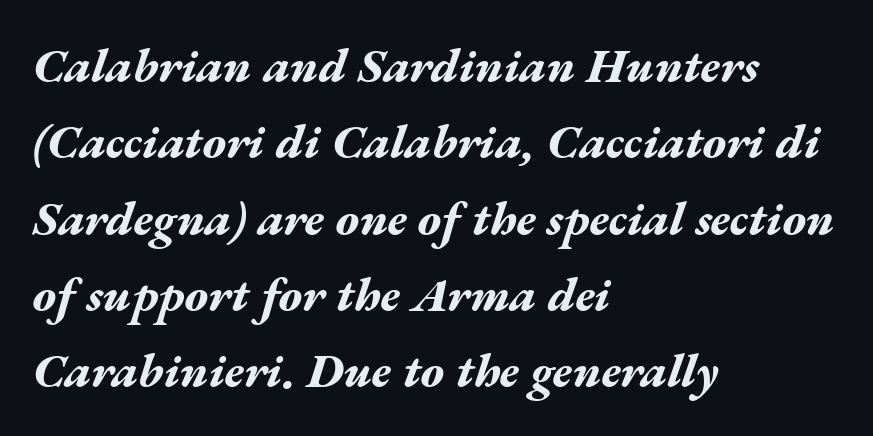
This sample is left-justified, so line endings fall wherever the words run out. Slant detected: the letters are inclined. As a designer I'd log this as weight 700, bold. The passage shown has conventional tracking throughout.
